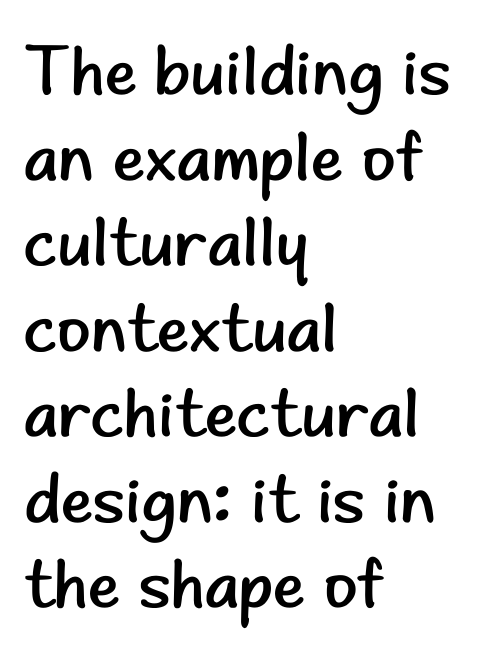
{"serif": "no", "italic": "no", "bold": "no", "weight": "regular", "width": "normal", "stroke_contrast": "low", "x_height": "small", "monospaced": "no", "underline": "no", "align": "left", "line_spacing_ratio": 1.24, "letter_spacing": "normal", "letter_spacing_em": 0.0, "glyph_px": 69}
